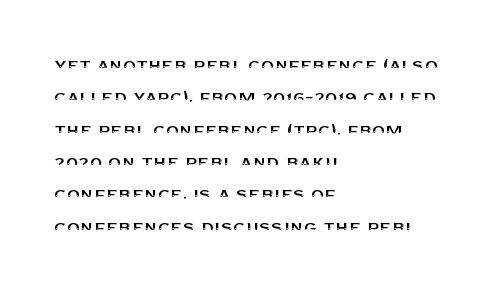
The image shows 21 px text type, upright; set left-aligned, normal line spacing (1.54x), normal letter spacing, not underlined.
